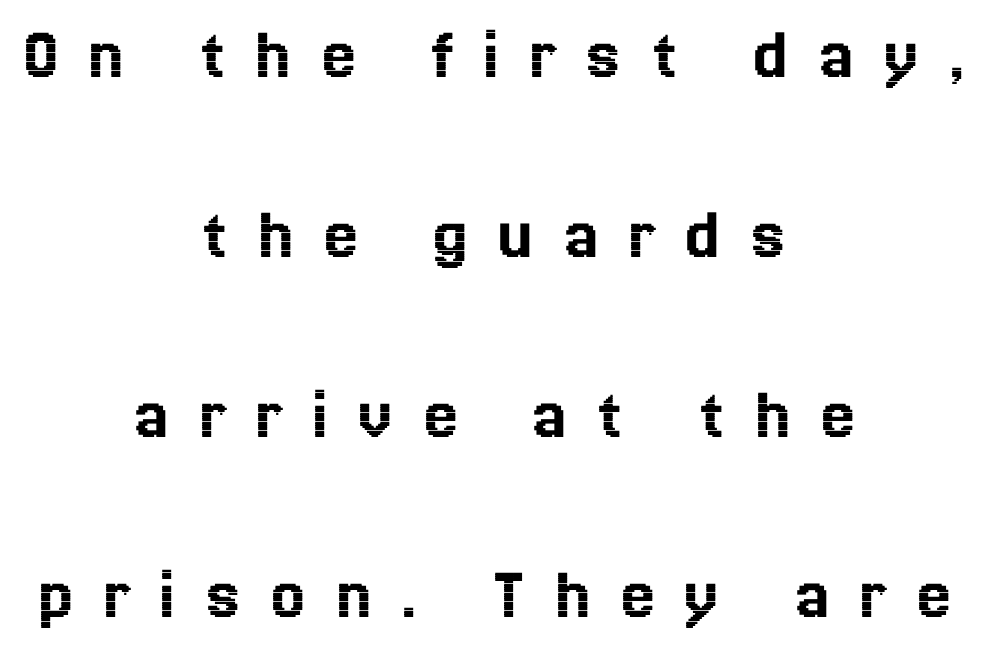
{"italic": "no", "width": "normal", "x_height": "medium", "monospaced": "no", "underline": "no", "align": "center", "line_spacing": "loose", "line_spacing_ratio": 2.37, "letter_spacing": "wide", "letter_spacing_em": 0.39, "glyph_px": 76}
